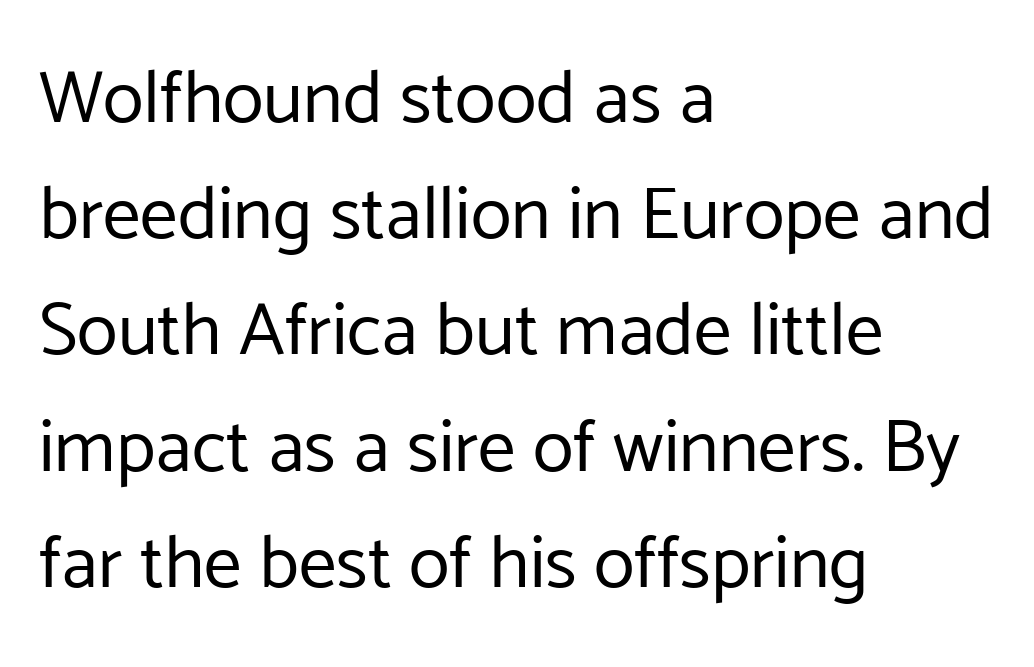
Q: Is the text bold? A: No.
Q: Is the text italic (slanted)? A: No, it is upright.
Q: Is the typeface a serif or a sans-serif typeface? A: Sans-serif.
Q: Is the text underlined? A: No.
Q: How is the paragraph aligned? A: Left-aligned.
Q: Is the spacing between letters normal or unusually wide? A: Normal.
Q: Is the spacing between lines tight, normal or loose? A: Normal.
Q: Width (condensed, normal, or wide)? A: Normal.
Q: Stroke contrast? A: Low.
Q: x-height? A: Medium.
Q: Monospaced? A: No.
